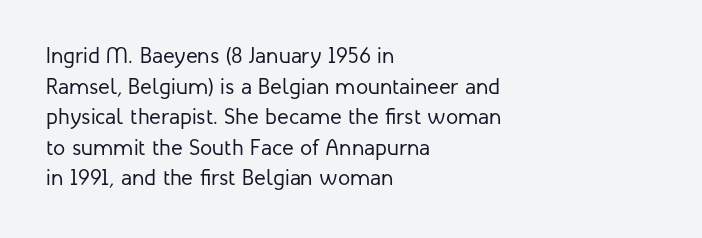
The image shows 22 px text type, upright; set left-aligned, normal line spacing (1.39x), normal letter spacing, not underlined.
